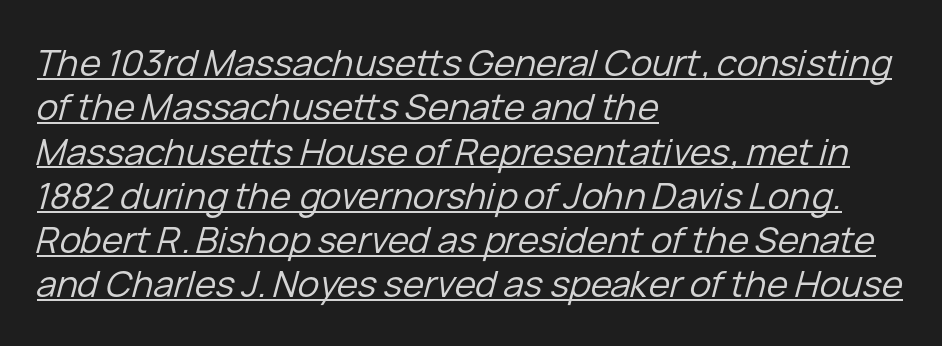
Decoration check: the copy is underlined. Think standard paragraph weight, or any step lighter than that. Quick note: italic. This sample has the flowing, uneven cadence of proportional lettering. Alignment: flush left. Words appear dense and cohesive because spacing is normal.
